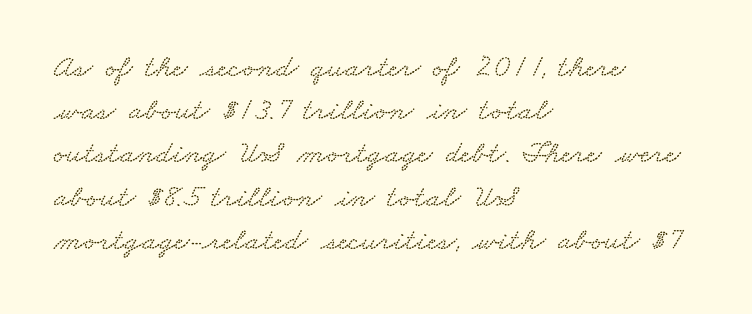
{"width": "wide", "stroke_contrast": "low", "x_height": "small", "monospaced": "no", "underline": "no", "align": "left", "line_spacing": "normal", "line_spacing_ratio": 1.35, "letter_spacing": "normal", "letter_spacing_em": 0.0, "glyph_px": 32}
